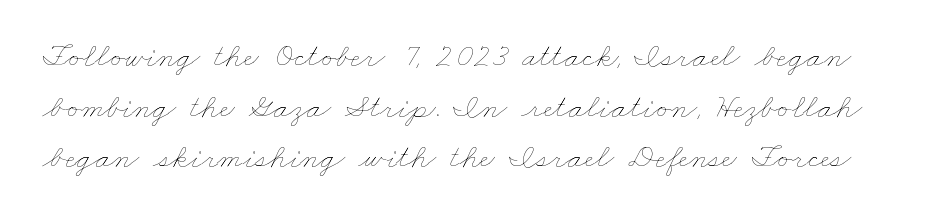
{"bold": "no", "weight": "thin", "width": "wide", "stroke_contrast": "low", "x_height": "small", "monospaced": "no", "underline": "no", "line_spacing": "normal", "line_spacing_ratio": 1.49, "letter_spacing": "normal", "letter_spacing_em": 0.0, "glyph_px": 34}
